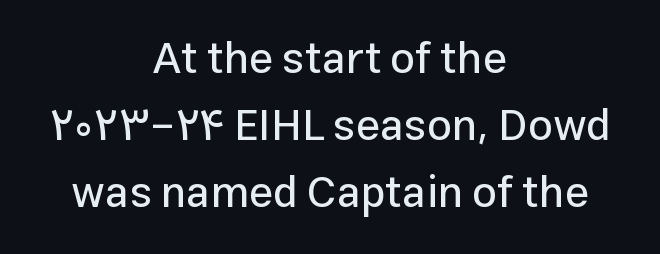
The letterforms sit shoulder to shoulder at normal distance. The space between consecutive lines is moderate. Descender tails drop into unmarked territory. A roman cut, with each character standing at attention. The characters display no serif detailing; their extremities are plain.
